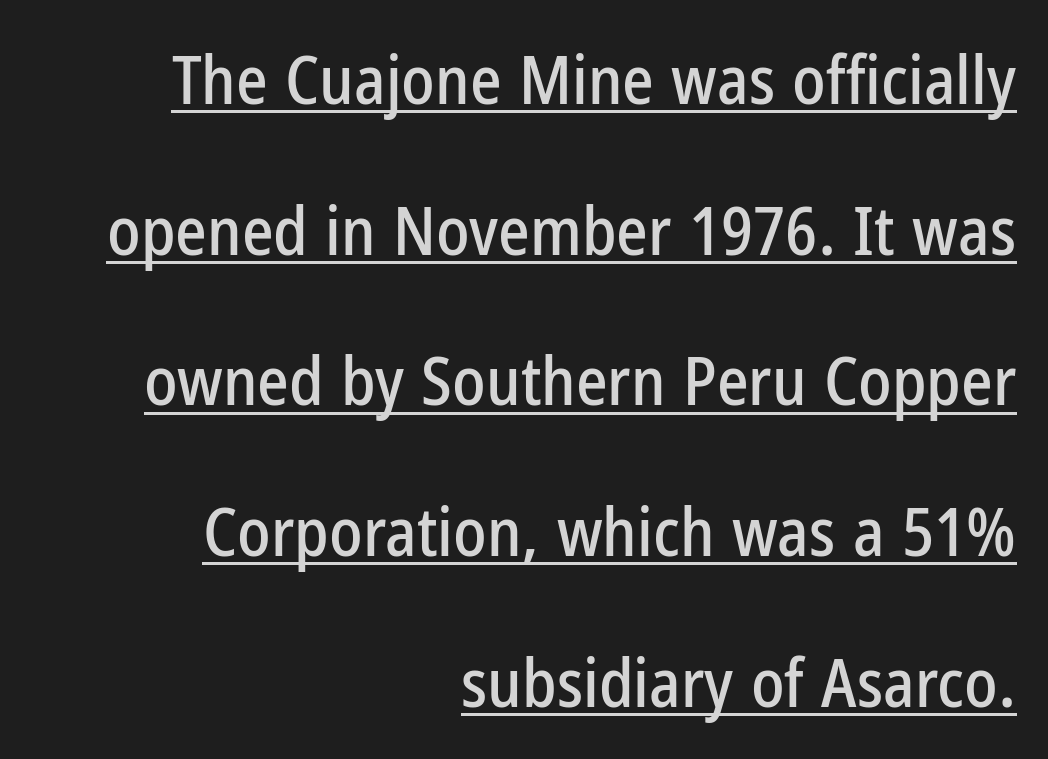
The image shows 67 px condensed sans-serif type, upright; set right-aligned, loose line spacing (2.25x), normal letter spacing, underlined; low stroke contrast and a medium x-height.
